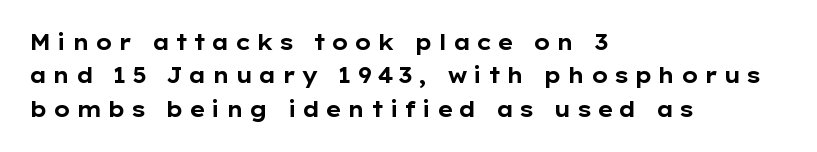
Horizontal alignment here is leftward, the default for most running prose. The lettering holds an erect, upright posture throughout. The tracking jumps out immediately: characters are airy and widely separated. Underline: absent. Successive baselines arrive at the customary interval.
